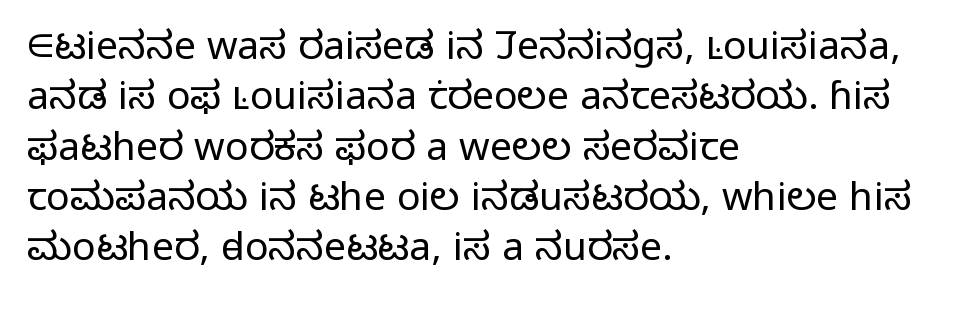
The image shows 39 px light sans-serif type, upright; set left-aligned, normal line spacing (1.29x), normal letter spacing, not underlined; low stroke contrast and a medium x-height.
